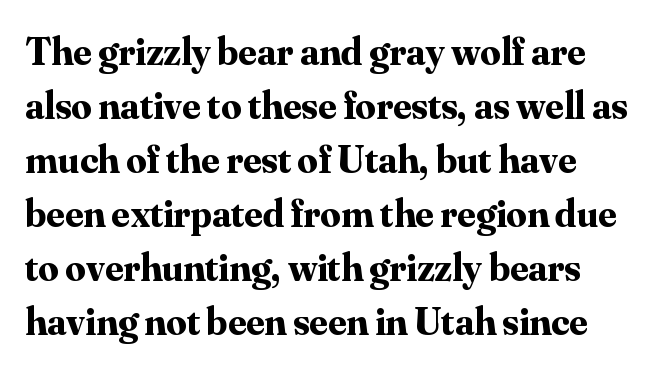
Q: Is the text bold? A: Yes.
Q: Is the text italic (slanted)? A: No, it is upright.
Q: Is the typeface a serif or a sans-serif typeface? A: Serif.
Q: Is the text underlined? A: No.
Q: Is the spacing between letters normal or unusually wide? A: Normal.
Q: Is the spacing between lines tight, normal or loose? A: Normal.
Q: Width (condensed, normal, or wide)? A: Normal.
Q: Stroke contrast? A: Medium.
Q: x-height? A: Small.
Q: Monospaced? A: No.
